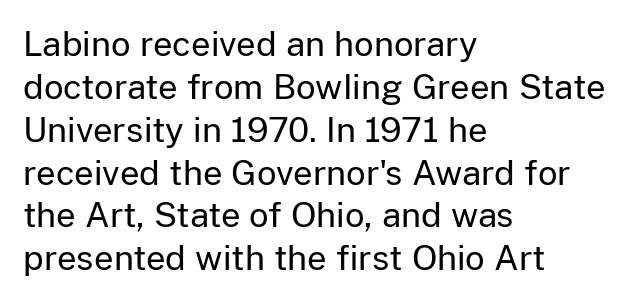
The letters advance in unequal steps, a hallmark of proportional type. Descender tails drop into unmarked territory. Leading matches the norm, producing a regular column. The lines are quadded left. The tracking reads as untouched default to a designer's eye. Are there feet on the stems? There aren't — it's a sans.
